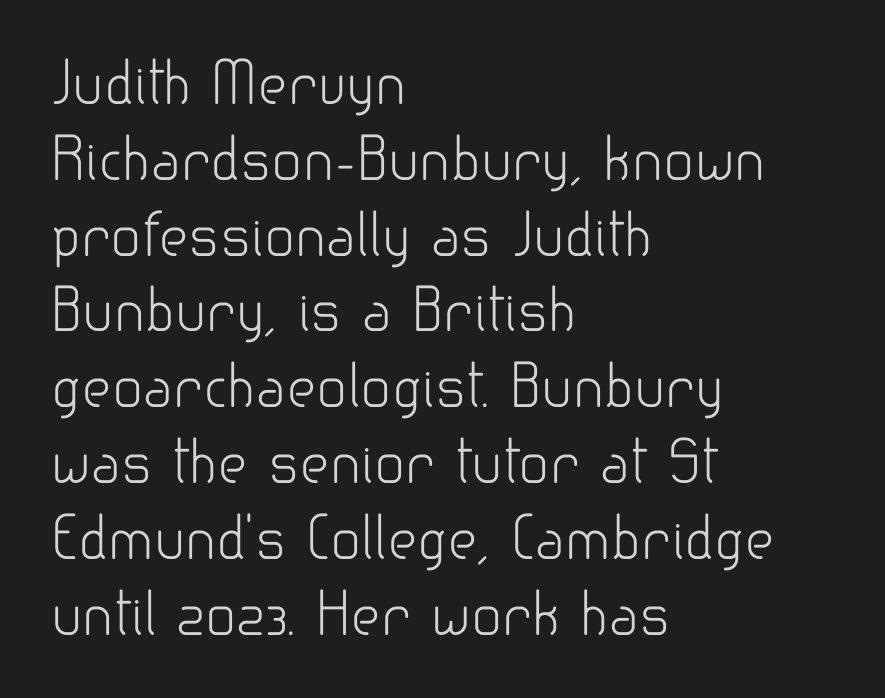
The image shows 57 px light sans-serif type, upright; set left-aligned, normal line spacing (1.33x), normal letter spacing, not underlined; low stroke contrast and a small x-height.
